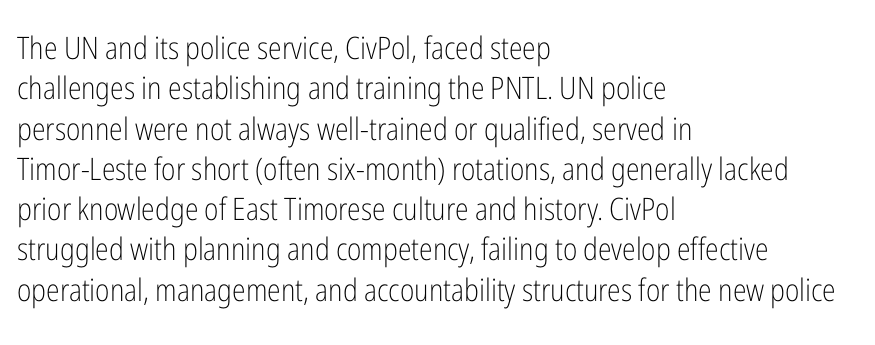
{"serif": "no", "italic": "no", "bold": "no", "weight": "light", "width": "condensed", "stroke_contrast": "low", "x_height": "medium", "monospaced": "no", "underline": "no", "align": "left", "line_spacing": "normal", "line_spacing_ratio": 1.3, "letter_spacing": "normal", "letter_spacing_em": 0.0, "glyph_px": 31}
